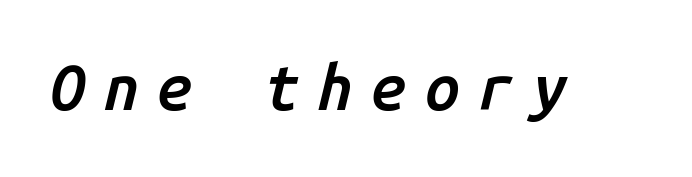
Q: Is the text bold? A: Semi-bold.
Q: Is the text italic (slanted)? A: Yes, it leans right by about 14 degrees.
Q: Is the text underlined? A: No.
Q: Is the spacing between letters normal or unusually wide? A: Unusually wide.
Q: Width (condensed, normal, or wide)? A: Normal.
Q: Stroke contrast? A: Low.
Q: x-height? A: Medium.
Q: Monospaced? A: Yes.
